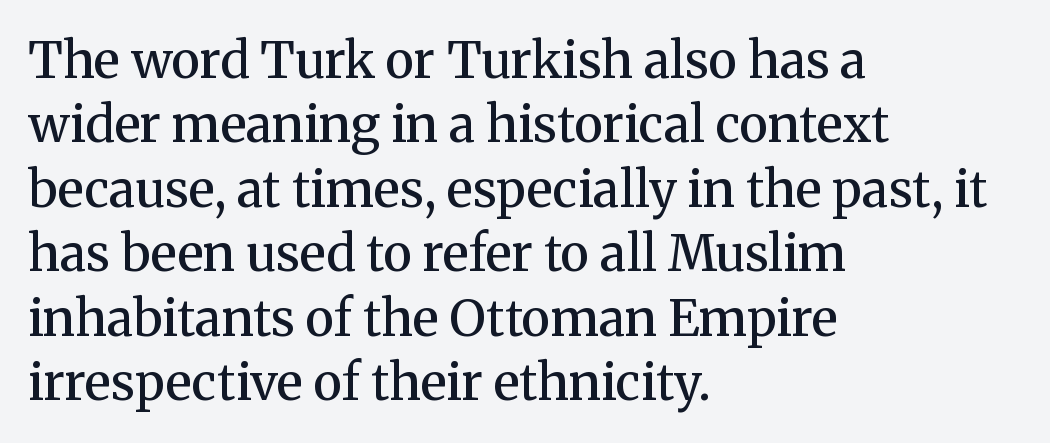
Summary of weight: moderately heavy, a semibold. Typographically, this falls in the serif category. Casual observation: everything's shoved over to the left. Varying glyph widths throughout — classic text-font behaviour. The baseline area is clear.
